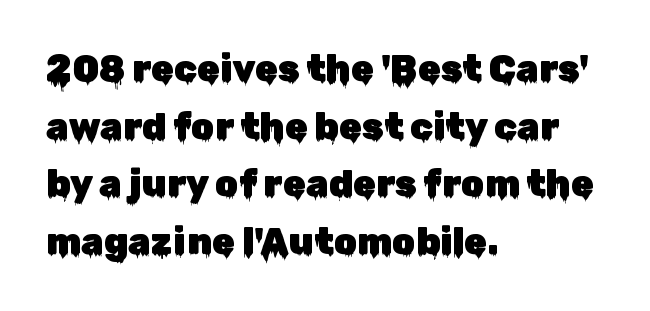
{"serif": "no", "italic": "no", "width": "normal", "stroke_contrast": "low", "x_height": "medium", "monospaced": "no", "underline": "no", "align": "left", "line_spacing": "normal", "line_spacing_ratio": 1.56, "letter_spacing": "normal", "letter_spacing_em": 0.0, "glyph_px": 37}
